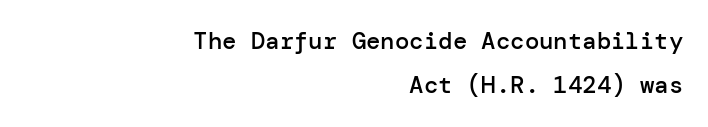
Q: Is the text bold? A: Semi-bold.
Q: Is the text italic (slanted)? A: No, it is upright.
Q: Is the text underlined? A: No.
Q: How is the paragraph aligned? A: Right-aligned.
Q: Is the spacing between letters normal or unusually wide? A: Normal.
